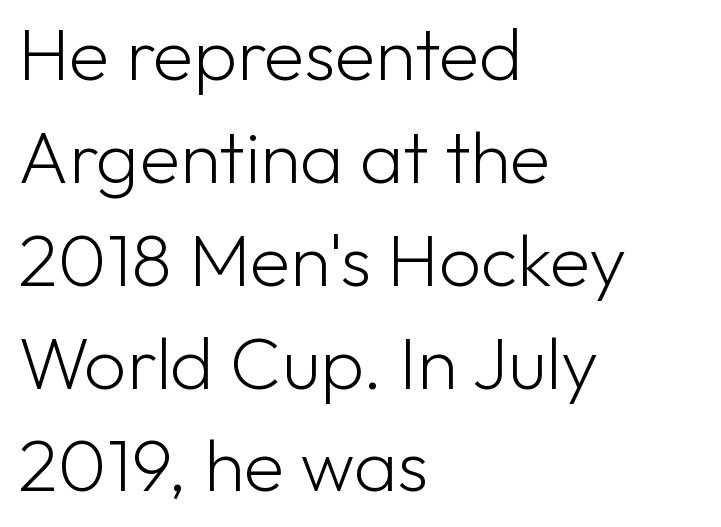
Character widths vary here, with narrow letters taking less room than wide ones. Nope, not italic — everything's standing straight. Examine the stroke ends and you'll find no serifs. The passage shown is not underscored anywhere. These lines are set flush left with a ragged right edge.
